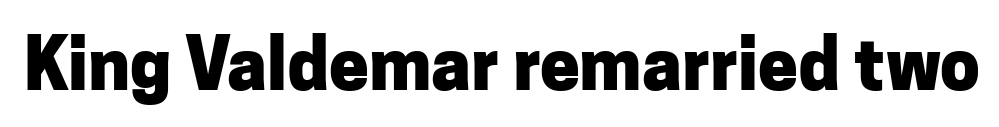
Q: Is the text bold? A: Yes.
Q: Is the text italic (slanted)? A: No, it is upright.
Q: Is the typeface a serif or a sans-serif typeface? A: Sans-serif.
Q: Is the text underlined? A: No.
Q: Is the spacing between letters normal or unusually wide? A: Normal.
Q: Width (condensed, normal, or wide)? A: Normal.
Q: Stroke contrast? A: Low.
Q: x-height? A: Medium.
Q: Monospaced? A: No.
